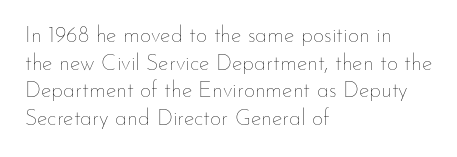
The typeface has the unassuming heft of standard copy or less. Vertical strokes here are truly vertical. A clean baseline with only descenders dipping below it. Default kerning and tracking; the words read as compact shapes.
